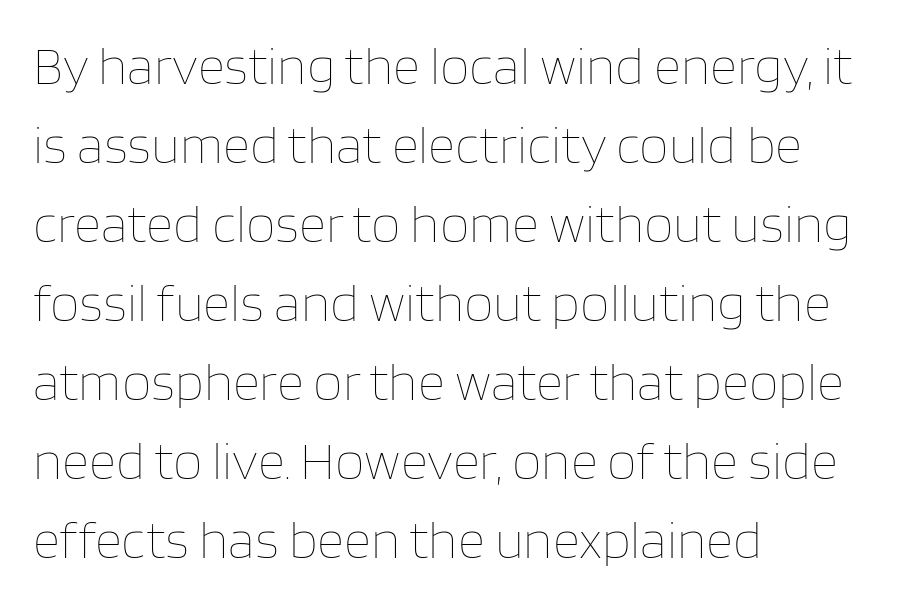
{"italic": "no", "bold": "no", "weight": "thin", "width": "normal", "stroke_contrast": "low", "x_height": "large", "monospaced": "no", "underline": "no", "align": "left", "line_spacing": "normal", "line_spacing_ratio": 1.49, "letter_spacing": "normal", "letter_spacing_em": 0.0, "glyph_px": 53}
